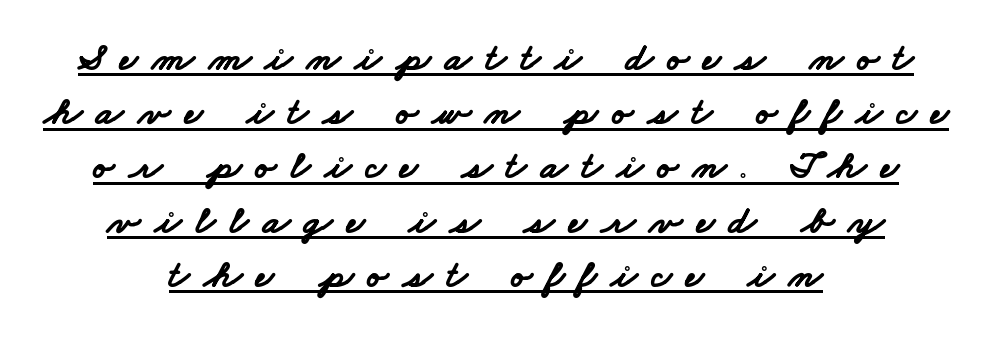
The image shows 39 px bold, wide sans-serif type; set centered, normal line spacing (1.39x), unusually wide letter spacing (+0.37 em), underlined; low stroke contrast and a small x-height.
